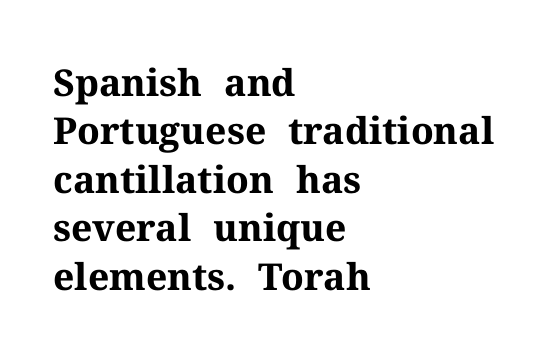
Q: Is the text bold? A: Yes.
Q: Is the text italic (slanted)? A: No, it is upright.
Q: Is the typeface a serif or a sans-serif typeface? A: Serif.
Q: Is the text underlined? A: No.
Q: How is the paragraph aligned? A: Left-aligned.
Q: Is the spacing between letters normal or unusually wide? A: Normal.
Q: Is the spacing between lines tight, normal or loose? A: Normal.
Q: Width (condensed, normal, or wide)? A: Normal.
Q: Stroke contrast? A: Medium.
Q: x-height? A: Medium.
Q: Monospaced? A: No.
